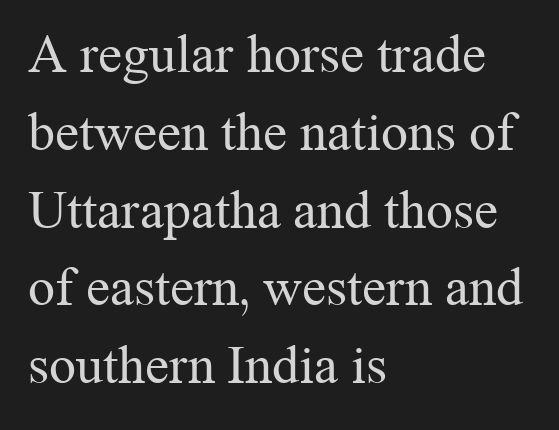
The image shows 54 px regular-weight serif type, upright; set left-aligned, normal line spacing (1.44x), normal letter spacing, not underlined; medium stroke contrast and a medium x-height.
